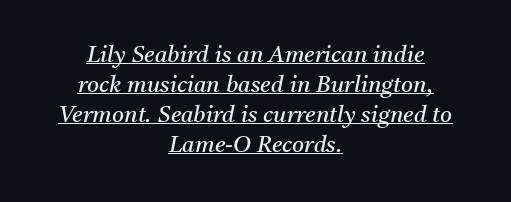
Regular leading. A continuous stroke trails under the words, as in a hyperlink. Notice how the passage keeps no hard edge, just a central spine. Nothing heavy about these letters — not bold at all. An italicized treatment has been applied to the whole sample.
